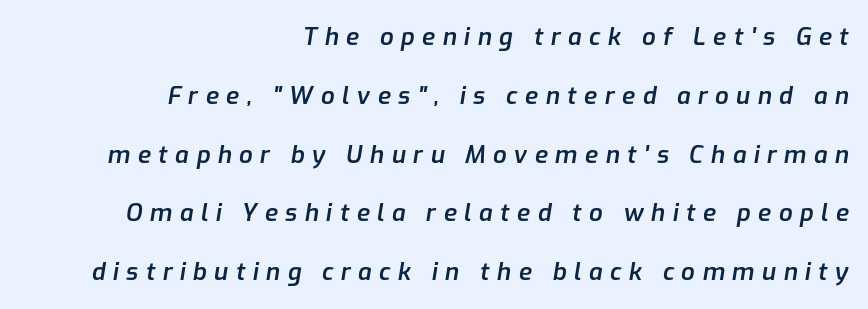
{"italic": "yes", "lean": "right", "slant_degrees": 9, "bold": "semi", "underline": "no", "align": "right", "line_spacing": "loose", "line_spacing_ratio": 2.45, "letter_spacing": "wide", "letter_spacing_em": 0.31, "glyph_px": 24}
